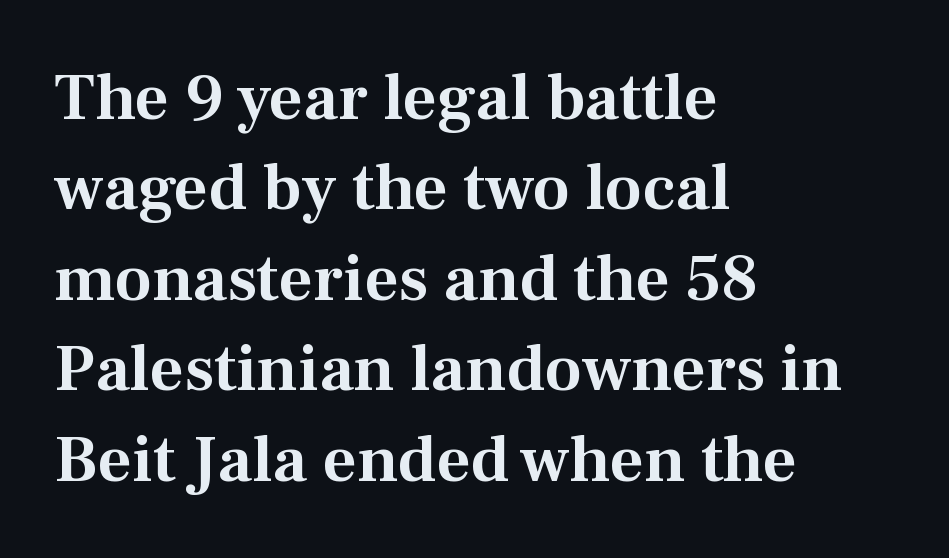
The rendering uses natural spacing where letterforms have individual widths. Posture: upright roman. The passage shown is typeset with a serif family. Tracking value appears to be zero — textbook default spacing.
